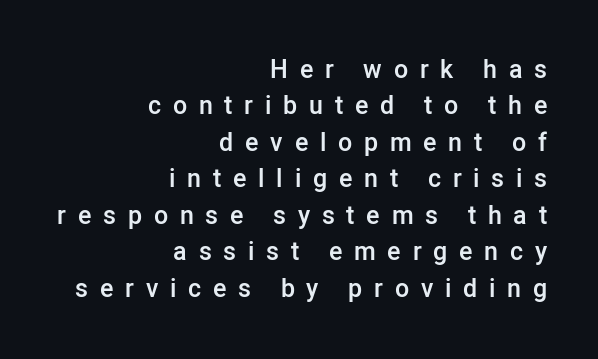
Q: Is the text bold? A: Semi-bold.
Q: Is the text italic (slanted)? A: No, it is upright.
Q: Is the text underlined? A: No.
Q: How is the paragraph aligned? A: Right-aligned.
Q: Is the spacing between letters normal or unusually wide? A: Unusually wide.
Q: Is the spacing between lines tight, normal or loose? A: Normal.
